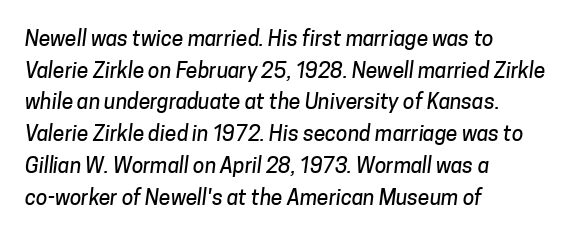
The image shows 21 px text type; set left-aligned, normal line spacing (1.51x), normal letter spacing, not underlined.
